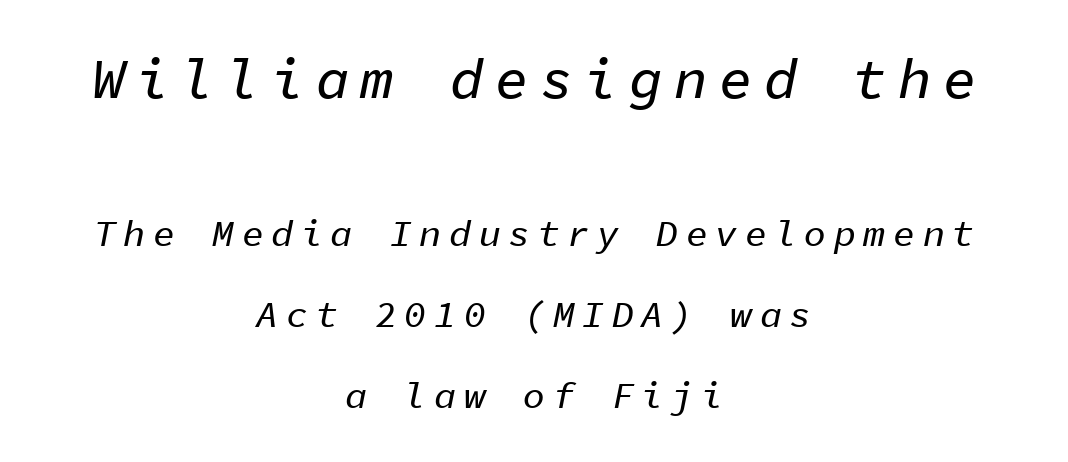
These lines have a slow, spaced-out rhythm from letter to letter. The specimen reads as italic at a glance. The rendering uses typewriter-style spacing with identical character cells. These lines stand farther apart than default settings would place them.
